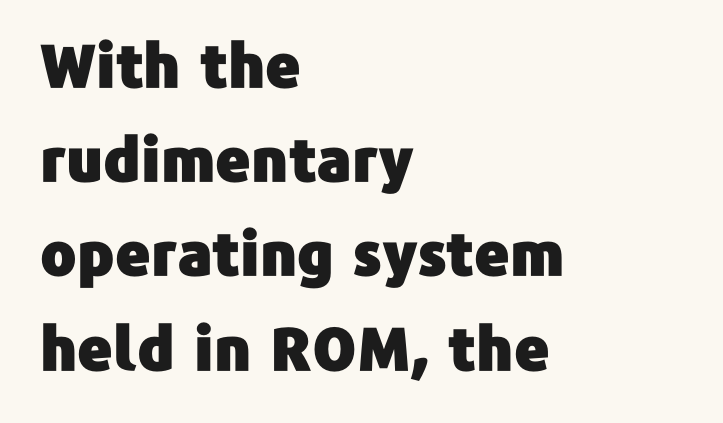
{"serif": "no", "italic": "no", "width": "normal", "stroke_contrast": "low", "x_height": "medium", "monospaced": "no", "underline": "no", "align": "left", "line_spacing": "normal", "line_spacing_ratio": 1.57, "letter_spacing": "normal", "letter_spacing_em": 0.0, "glyph_px": 60}
